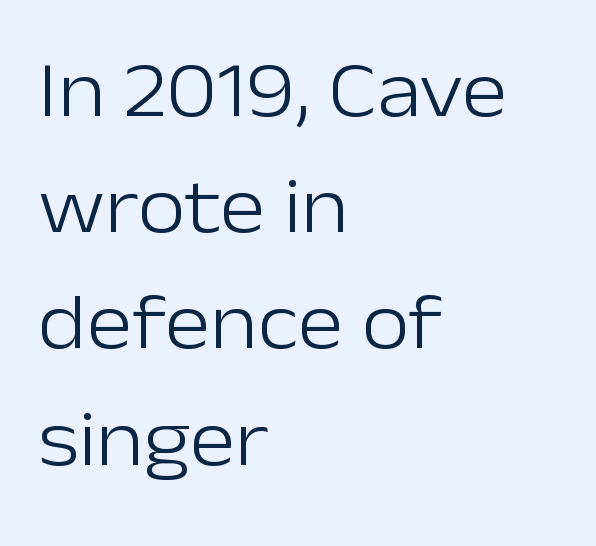
The image shows 78 px light sans-serif type, upright; set left-aligned, normal line spacing (1.49x), normal letter spacing, not underlined; low stroke contrast and a medium x-height.
